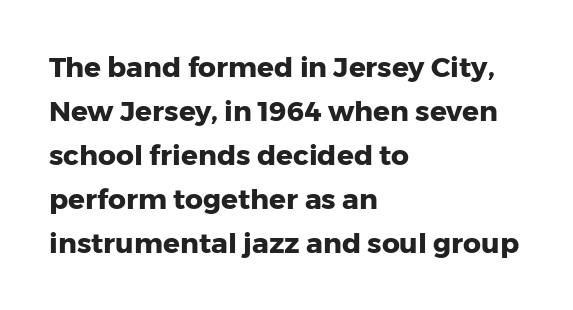
The lines are quadded left. Vertical strokes here are truly vertical. As a designer I'd log this as weight 700, bold. The rendering shows plain stroke endings on the letterforms — a sans-serif design.
